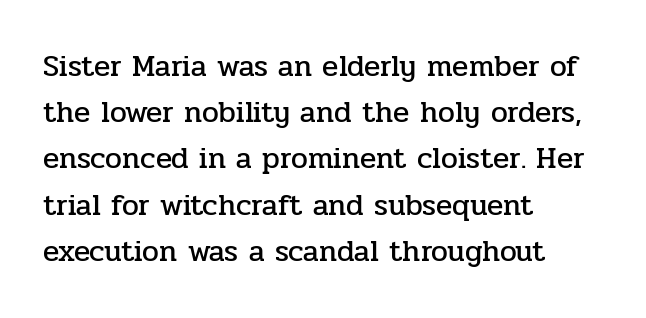
Q: Is the text italic (slanted)? A: No, it is upright.
Q: Is the typeface a serif or a sans-serif typeface? A: Serif.
Q: Is the text underlined? A: No.
Q: How is the paragraph aligned? A: Left-aligned.
Q: Is the spacing between letters normal or unusually wide? A: Normal.
Q: Is the spacing between lines tight, normal or loose? A: Normal.
Q: Width (condensed, normal, or wide)? A: Normal.
Q: Stroke contrast? A: Low.
Q: x-height? A: Medium.
Q: Monospaced? A: No.
